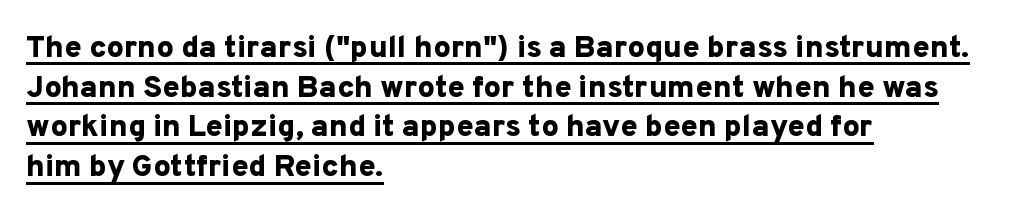
Q: Is the text bold? A: Yes.
Q: Is the text italic (slanted)? A: No, it is upright.
Q: Is the typeface a serif or a sans-serif typeface? A: Sans-serif.
Q: Is the text underlined? A: Yes.
Q: How is the paragraph aligned? A: Left-aligned.
Q: Is the spacing between letters normal or unusually wide? A: Normal.
Q: Is the spacing between lines tight, normal or loose? A: Normal.
Q: Width (condensed, normal, or wide)? A: Normal.
Q: Stroke contrast? A: Low.
Q: x-height? A: Medium.
Q: Monospaced? A: No.
